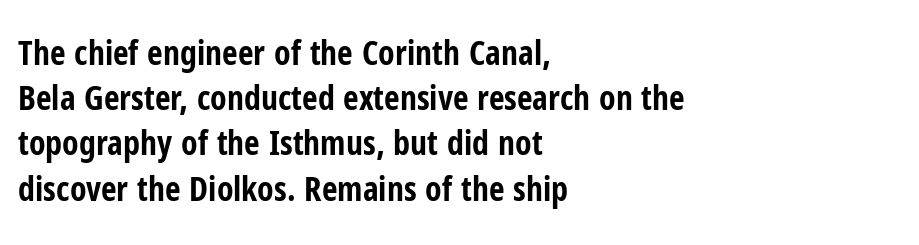
{"serif": "no", "italic": "no", "bold": "yes", "weight": "bold", "width": "condensed", "stroke_contrast": "low", "x_height": "medium", "monospaced": "no", "underline": "no", "align": "left", "line_spacing": "normal", "line_spacing_ratio": 1.33, "letter_spacing": "normal", "letter_spacing_em": 0.0, "glyph_px": 34}
